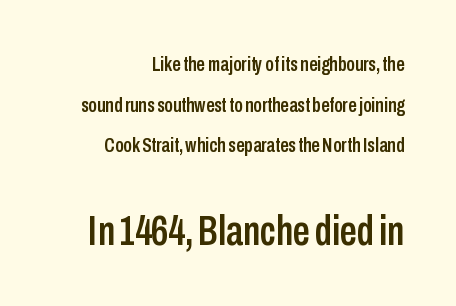
{"serif": "no", "italic": "no", "width": "condensed", "stroke_contrast": "low", "x_height": "medium", "monospaced": "no", "underline": "no", "line_spacing": "loose", "line_spacing_ratio": 1.94, "letter_spacing": "normal", "letter_spacing_em": 0.0, "larger_block": "second", "size_ratio": 2.0, "glyph_px": 42}
